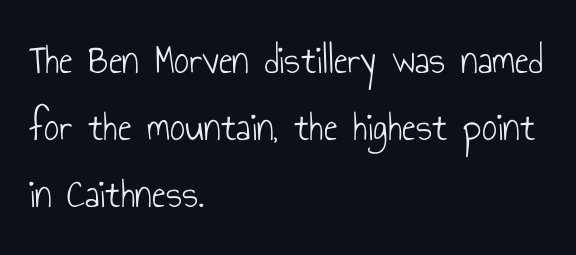
{"serif": "no", "italic": "no", "bold": "no", "weight": "light", "width": "condensed", "stroke_contrast": "low", "x_height": "small", "monospaced": "no", "underline": "no", "align": "left", "line_spacing": "normal", "line_spacing_ratio": 1.6, "letter_spacing": "normal", "letter_spacing_em": 0.0, "glyph_px": 42}
